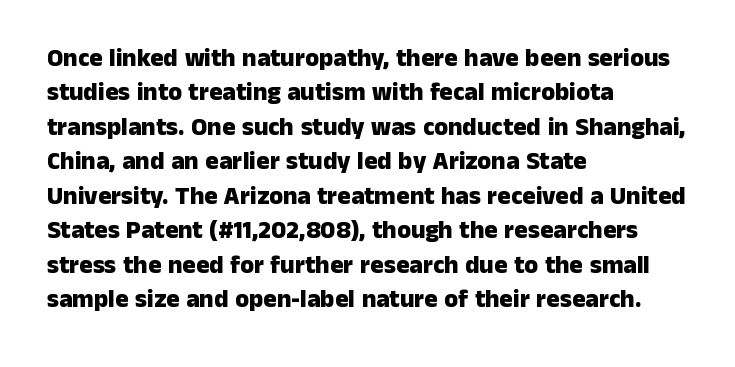
The image shows 25 px bold type, upright; set left-aligned, normal line spacing (1.38x), normal letter spacing, not underlined.
